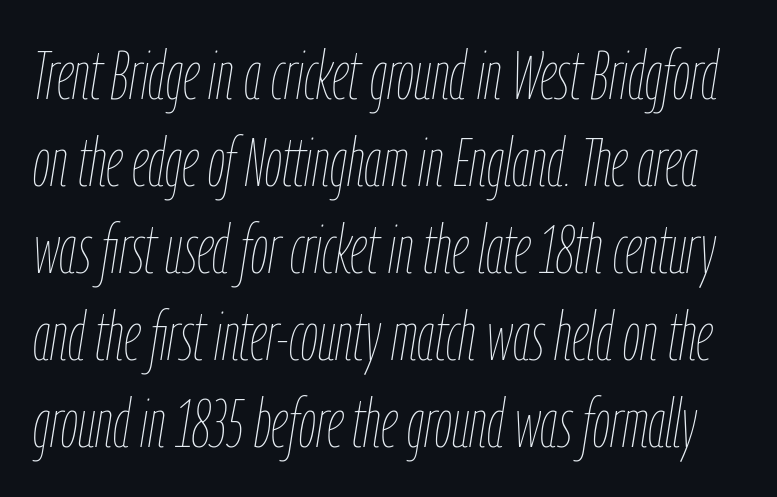
What stands out about the letter spacing? Nothing — it is the standard amount. Plain, unruled lines of type. A typesetter would call this proportional, since set widths differ per character. Students, observe: this is what conventionally led text looks like. No letter is thick-stroked: the sample isn't bold.
